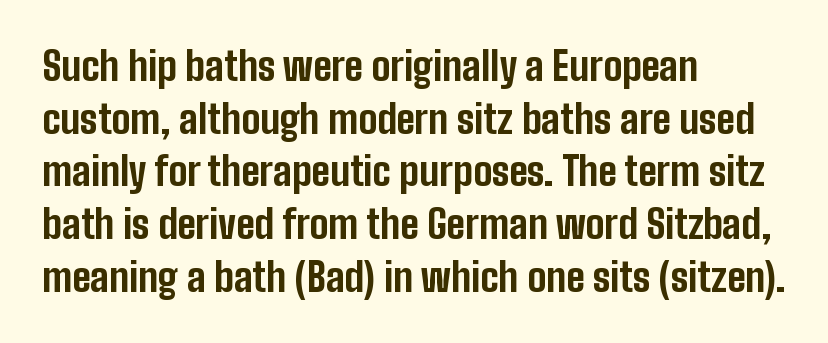
The image shows 39 px bold, condensed sans-serif type, upright; set left-aligned, normal line spacing (1.35x), normal letter spacing, not underlined; low stroke contrast and a medium x-height.
